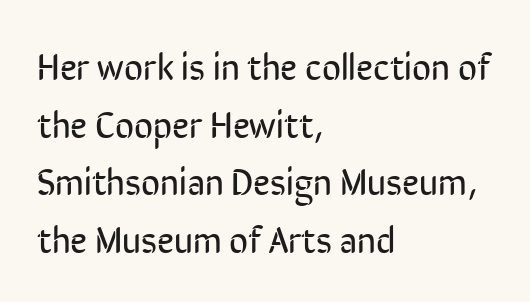
The image shows 37 px regular-weight, condensed sans-serif type, upright; set left-aligned, normal line spacing (1.56x), normal letter spacing, not underlined; low stroke contrast and a medium x-height.
